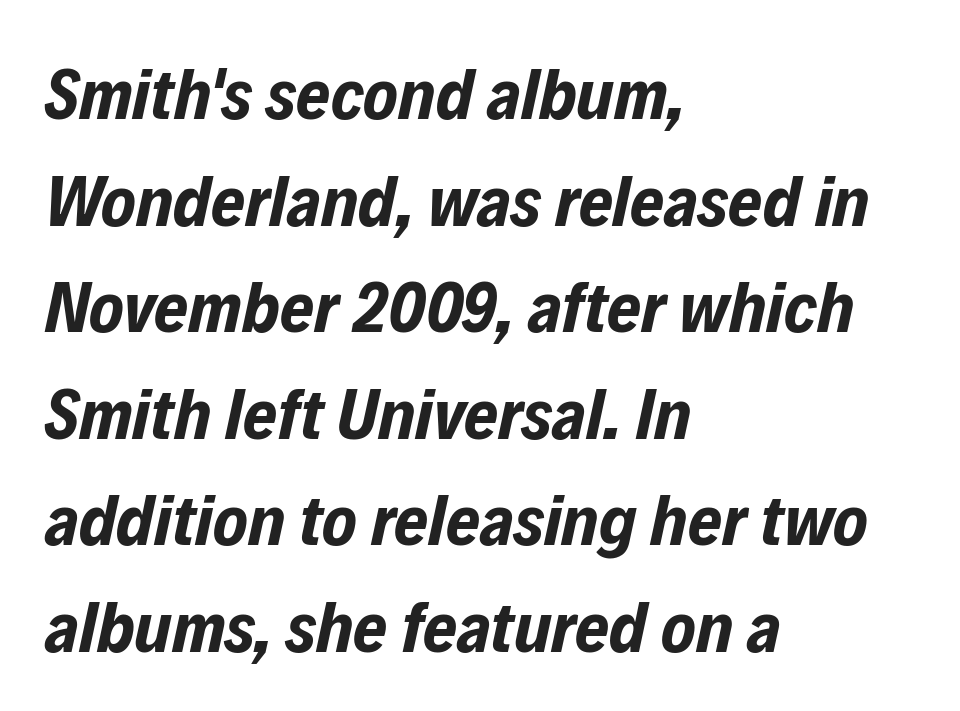
Q: Is the text bold? A: Yes.
Q: Is the text italic (slanted)? A: Yes, it leans right by about 12 degrees.
Q: Is the text underlined? A: No.
Q: How is the paragraph aligned? A: Left-aligned.
Q: Is the spacing between letters normal or unusually wide? A: Normal.
Q: Is the spacing between lines tight, normal or loose? A: Normal.
Q: Width (condensed, normal, or wide)? A: Condensed.
Q: Stroke contrast? A: Low.
Q: x-height? A: Medium.
Q: Monospaced? A: No.
